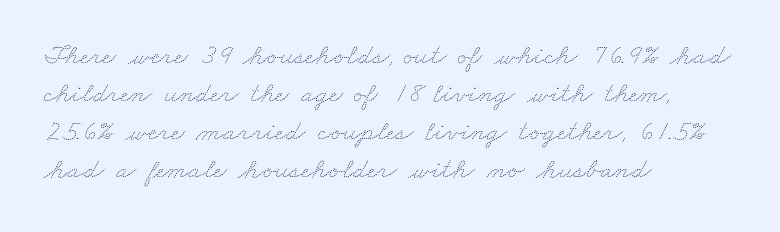
The designer left line spacing at the default. This is not heavy type; no bold has been used. Typeset ragged right — the left edge is the straight one. No word sits above an underline. Glyph-to-glyph distance matches everyday printed text.
